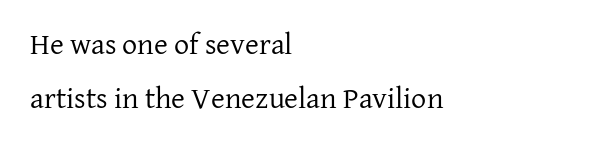
{"serif": "yes", "italic": "no", "bold": "no", "weight": "regular", "width": "normal", "stroke_contrast": "low", "x_height": "medium", "monospaced": "no", "underline": "no", "align": "left", "line_spacing_ratio": 1.79, "letter_spacing": "normal", "letter_spacing_em": 0.0, "glyph_px": 30}
